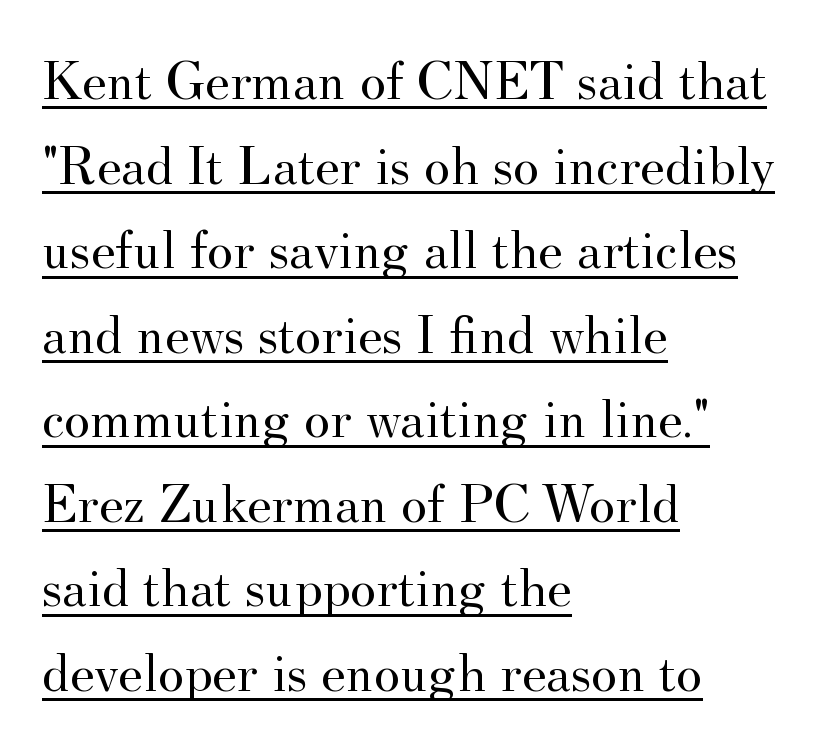
Q: Is the text bold? A: No.
Q: Is the text italic (slanted)? A: No, it is upright.
Q: Is the typeface a serif or a sans-serif typeface? A: Serif.
Q: Is the text underlined? A: Yes.
Q: How is the paragraph aligned? A: Left-aligned.
Q: Is the spacing between letters normal or unusually wide? A: Normal.
Q: Is the spacing between lines tight, normal or loose? A: Normal.
Q: Width (condensed, normal, or wide)? A: Normal.
Q: Stroke contrast? A: Medium.
Q: x-height? A: Small.
Q: Monospaced? A: No.
